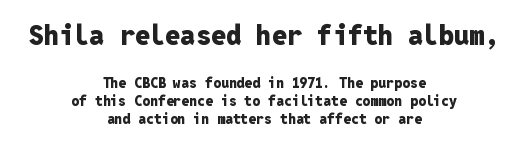
{"italic": "no", "bold": "yes", "underline": "no", "align": "center", "line_spacing": "normal", "line_spacing_ratio": 1.28, "letter_spacing": "normal", "letter_spacing_em": 0.0, "larger_block": "first", "size_ratio": 1.93, "glyph_px": 27}
